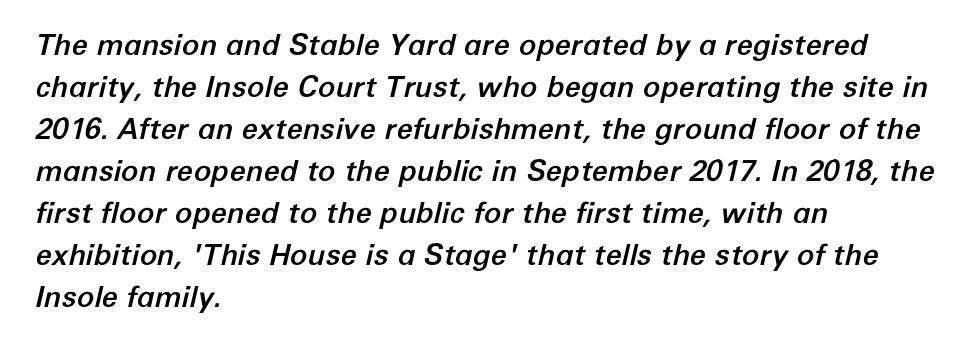
Q: Is the text italic (slanted)? A: Yes, it leans right by about 12 degrees.
Q: Is the text underlined? A: No.
Q: How is the paragraph aligned? A: Left-aligned.
Q: Is the spacing between letters normal or unusually wide? A: Normal.
Q: Is the spacing between lines tight, normal or loose? A: Normal.
Q: Width (condensed, normal, or wide)? A: Normal.
Q: Stroke contrast? A: Low.
Q: x-height? A: Medium.
Q: Monospaced? A: No.
